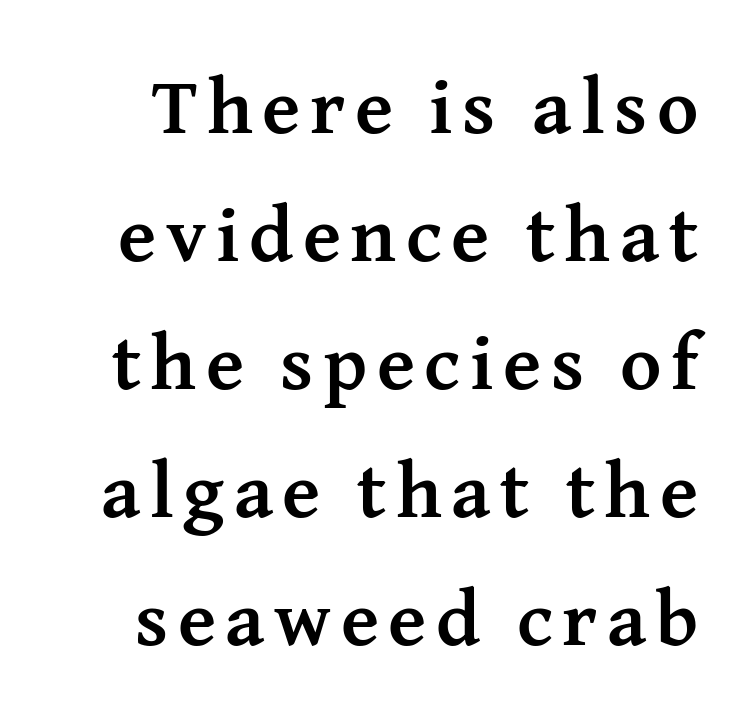
Honestly, there is no underline to notice here at all. The passage shown stacks its lines at a standard gap. The typography opts for an upright posture over an oblique one. Spacing verdict: proportional, widths tailored to each character. To sum up the face: it has serifs.
